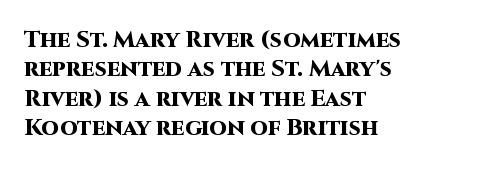
Q: Is the text bold? A: Yes.
Q: Is the text italic (slanted)? A: No, it is upright.
Q: Is the text underlined? A: No.
Q: How is the paragraph aligned? A: Left-aligned.
Q: Is the spacing between letters normal or unusually wide? A: Normal.
Q: Is the spacing between lines tight, normal or loose? A: Normal.
